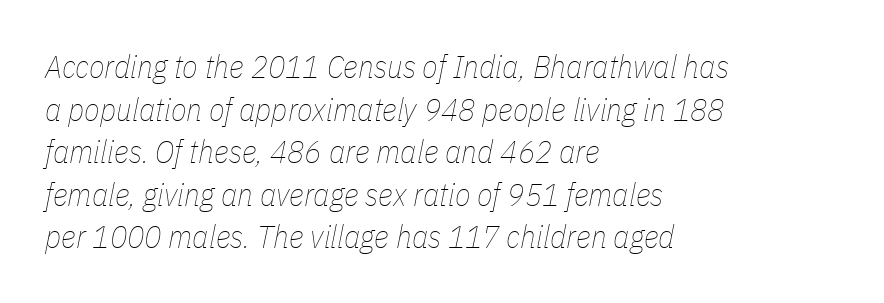
The image shows 32 px thin, condensed type, italic (leaning right); set left-aligned, normal line spacing (1.33x), normal letter spacing, not underlined; low stroke contrast and a medium x-height.
